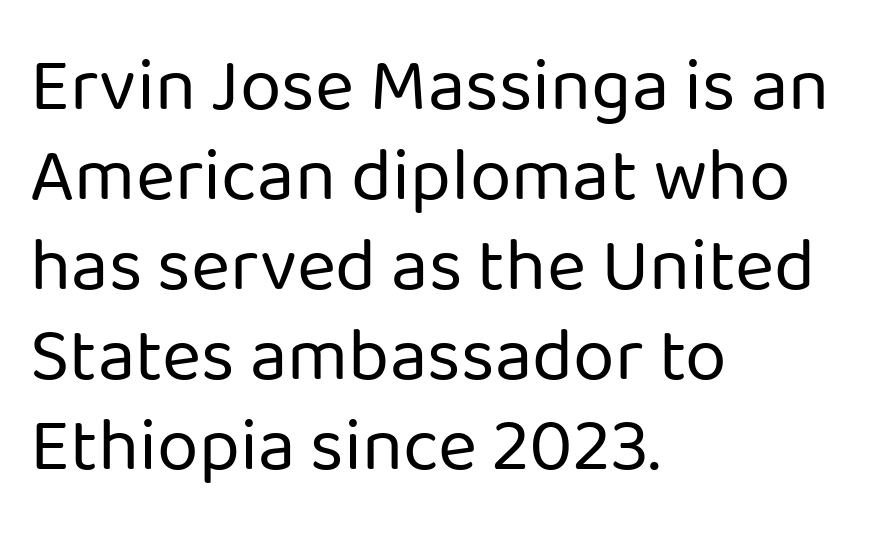
Q: Is the text bold? A: No.
Q: Is the text italic (slanted)? A: No, it is upright.
Q: Is the typeface a serif or a sans-serif typeface? A: Sans-serif.
Q: Is the text underlined? A: No.
Q: How is the paragraph aligned? A: Left-aligned.
Q: Is the spacing between letters normal or unusually wide? A: Normal.
Q: Width (condensed, normal, or wide)? A: Normal.
Q: Stroke contrast? A: Low.
Q: x-height? A: Medium.
Q: Monospaced? A: No.
